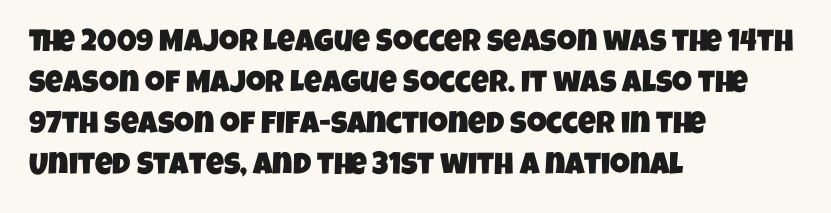
{"serif": "no", "width": "condensed", "stroke_contrast": "low", "x_height": "large", "monospaced": "no", "underline": "no", "align": "left", "line_spacing": "normal", "line_spacing_ratio": 1.32, "letter_spacing": "normal", "letter_spacing_em": 0.0, "glyph_px": 31}
